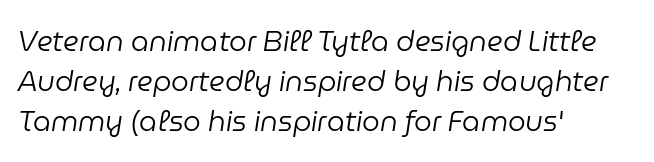
The image shows 28 px regular-weight type, italic (leaning right); set left-aligned, normal line spacing (1.42x), normal letter spacing, not underlined; low stroke contrast and a medium x-height.
